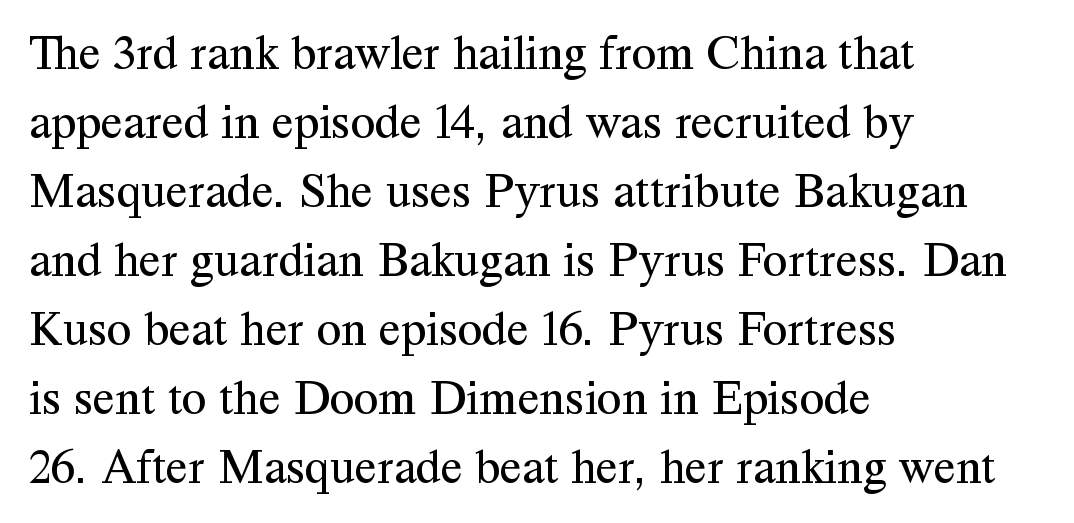
The image shows 50 px regular-weight serif type, upright; set left-aligned, normal line spacing (1.38x), normal letter spacing, not underlined; medium stroke contrast and a medium x-height.
